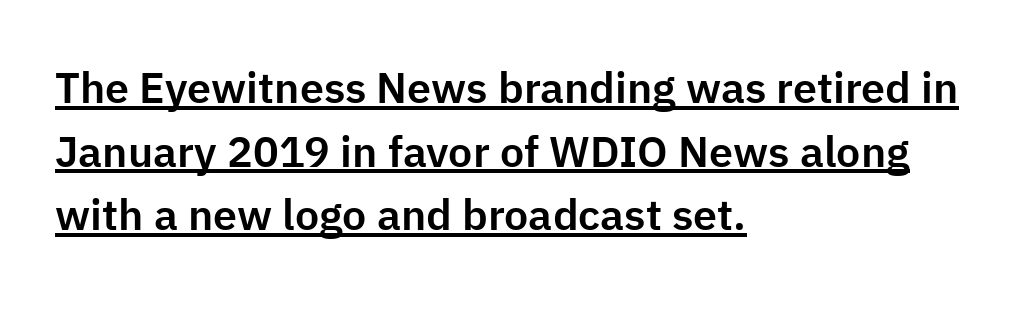
The image shows 43 px sans-serif type, upright; set left-aligned, normal line spacing (1.48x), normal letter spacing, underlined; low stroke contrast and a medium x-height.
